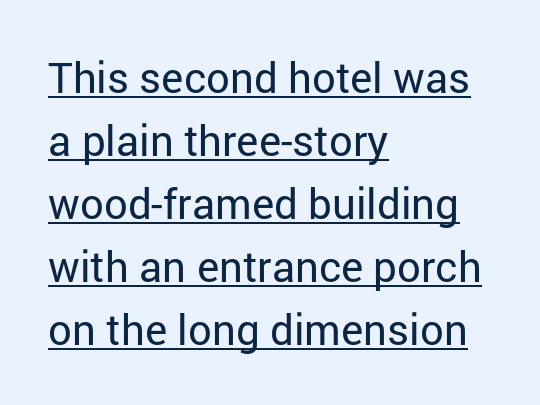
{"serif": "no", "italic": "no", "bold": "no", "weight": "regular", "width": "normal", "stroke_contrast": "low", "x_height": "medium", "monospaced": "no", "underline": "yes", "align": "left", "line_spacing": "normal", "line_spacing_ratio": 1.5, "letter_spacing": "normal", "letter_spacing_em": 0.0, "glyph_px": 42}
